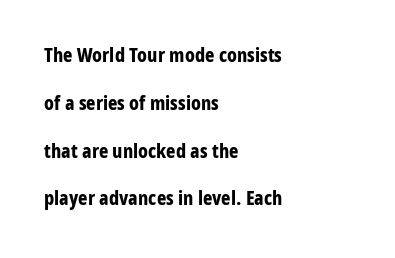
Q: Is the text bold? A: Yes.
Q: Is the text italic (slanted)? A: No, it is upright.
Q: Is the text underlined? A: No.
Q: How is the paragraph aligned? A: Left-aligned.
Q: Is the spacing between letters normal or unusually wide? A: Normal.
Q: Is the spacing between lines tight, normal or loose? A: Loose.
